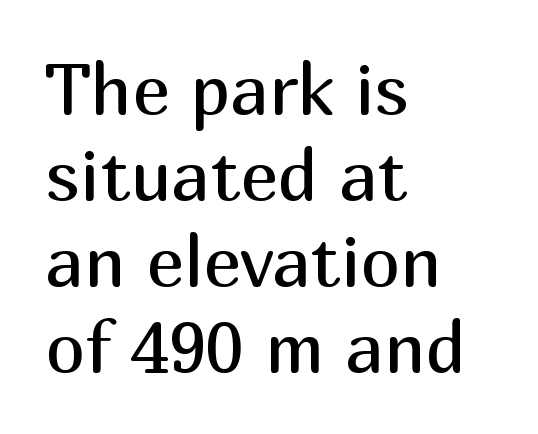
Quick note: not italic, upright. To sum up the face: it is a sans, with no serifs. Where is the straight margin? On the left. The strip under each line holds only bare page. Stem width sits at or under what a default text font uses.
